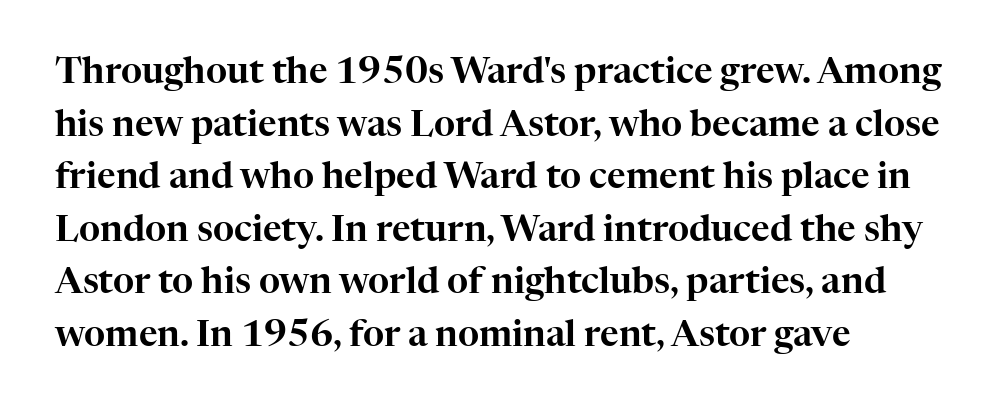
{"serif": "yes", "italic": "no", "width": "normal", "stroke_contrast": "high", "x_height": "medium", "monospaced": "no", "underline": "no", "align": "left", "line_spacing": "normal", "line_spacing_ratio": 1.46, "letter_spacing": "normal", "letter_spacing_em": 0.0, "glyph_px": 36}
